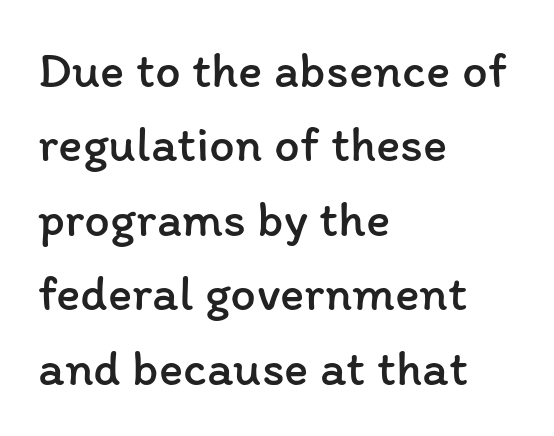
The lines are quadded left. Spacing between characters is what you'd get straight out of the box. You can tell it's not italic because the verticals are truly vertical. Do the characters align in a grid? No, the font is proportional. This reads as an unemphasized weight, regular at the heaviest.
